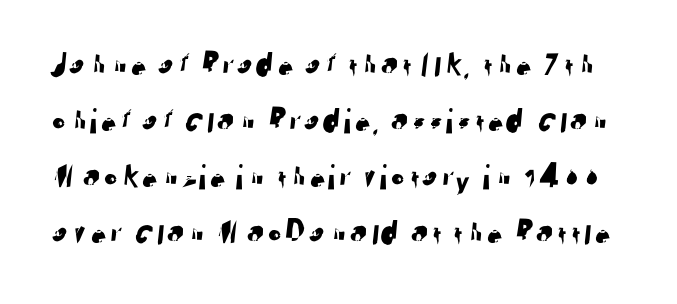
A clean baseline with only descenders dipping below it. Spacing between characters is what you'd get straight out of the box. You could not count columns in this text — the font is proportionally spaced. One glance says typical: line gaps are just what's usual. Stroke terminals: plain, sans-serif.
